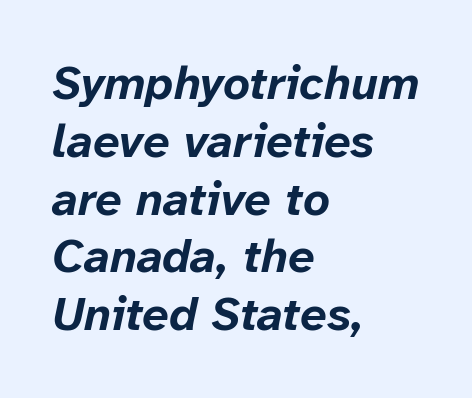
Short and long lines alike share a common starting point at left. Plenty of ink on the page — the face is bold. Rendered with sloped, italic letterforms. Here the designer chose a conventional face with non-uniform glyph widths.
